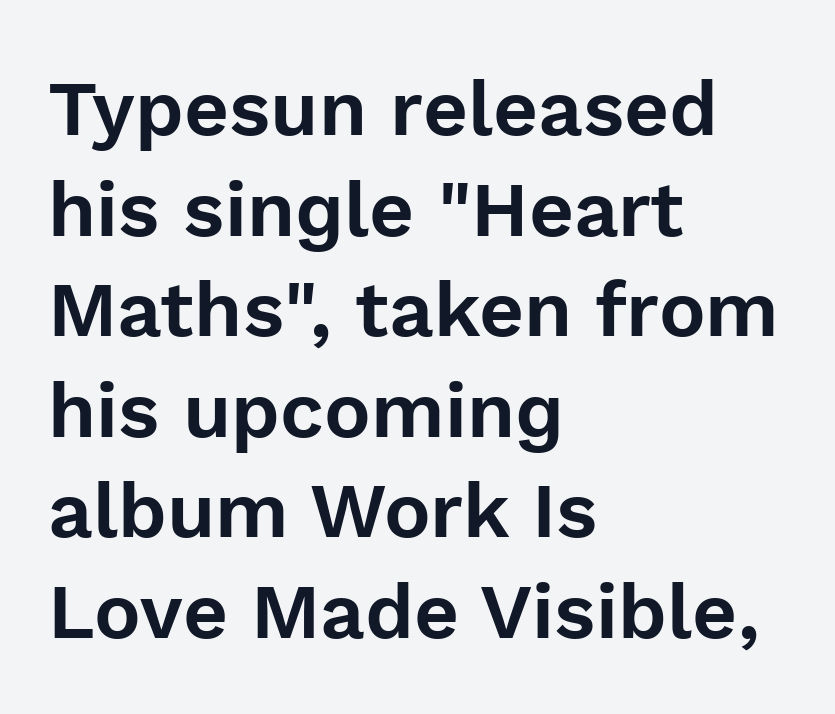
{"serif": "no", "italic": "no", "width": "normal", "x_height": "medium", "monospaced": "no", "underline": "no", "align": "left", "line_spacing": "normal", "line_spacing_ratio": 1.29, "letter_spacing": "normal", "letter_spacing_em": 0.0, "glyph_px": 78}
